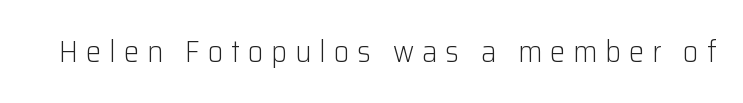
Q: Is the text bold? A: No.
Q: Is the text italic (slanted)? A: No, it is upright.
Q: Is the typeface a serif or a sans-serif typeface? A: Sans-serif.
Q: Is the text underlined? A: No.
Q: Is the spacing between letters normal or unusually wide? A: Unusually wide.
Q: Width (condensed, normal, or wide)? A: Normal.
Q: Stroke contrast? A: Low.
Q: x-height? A: Medium.
Q: Monospaced? A: No.
